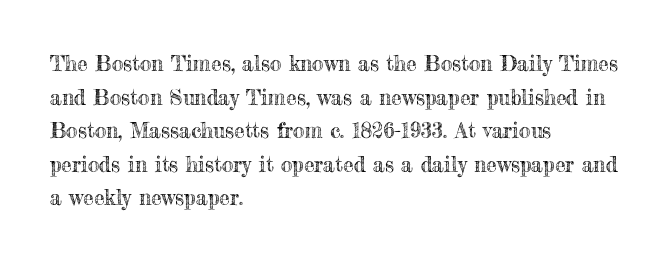
The image shows 21 px text type, upright; set left-aligned, normal line spacing (1.6x), normal letter spacing, not underlined.
